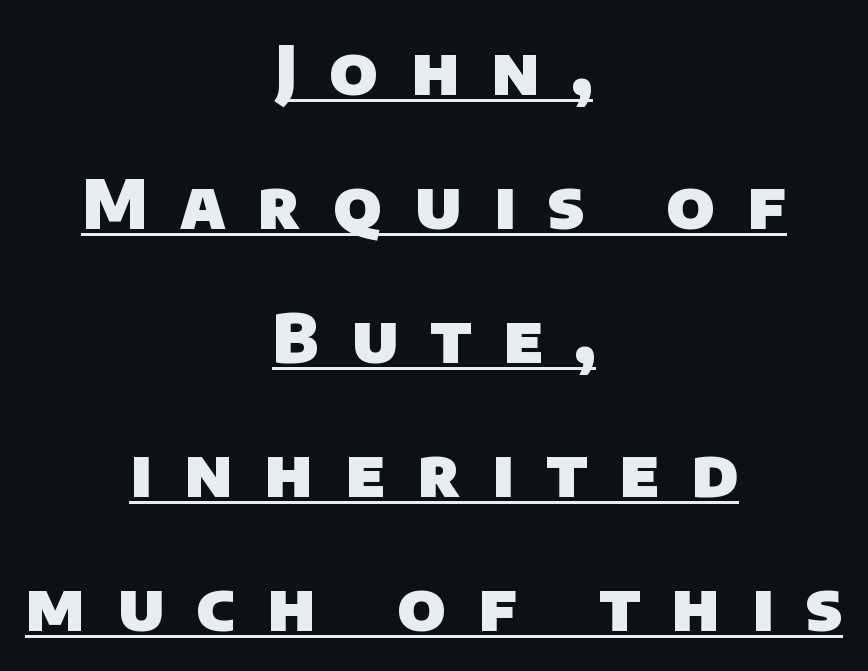
{"serif": "no", "bold": "yes", "weight": "heavy", "width": "normal", "stroke_contrast": "low", "x_height": "large", "monospaced": "no", "underline": "yes", "align": "center", "line_spacing": "loose", "line_spacing_ratio": 2.0, "letter_spacing": "wide", "letter_spacing_em": 0.48, "glyph_px": 67}
